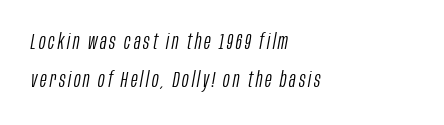
{"italic": "yes", "lean": "right", "slant_degrees": 10, "bold": "no", "underline": "no", "align": "left", "line_spacing_ratio": 1.74, "glyph_px": 22}
